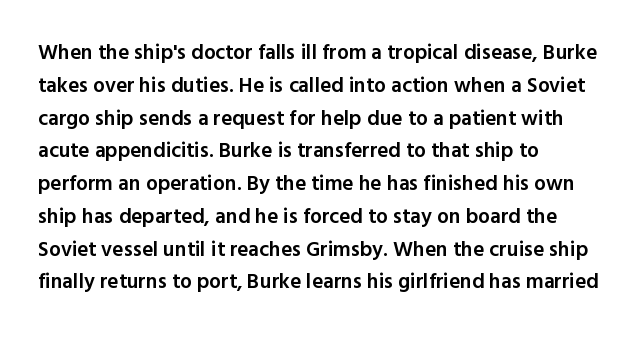
{"italic": "no", "bold": "semi", "underline": "no", "align": "left", "line_spacing": "normal", "line_spacing_ratio": 1.56, "letter_spacing": "normal", "letter_spacing_em": 0.0, "glyph_px": 21}
